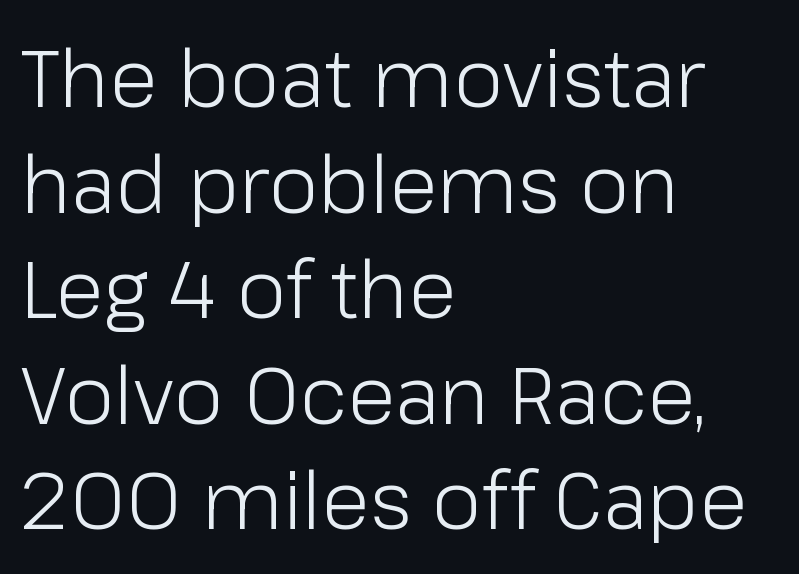
Q: Is the text bold? A: No.
Q: Is the text italic (slanted)? A: No, it is upright.
Q: Is the typeface a serif or a sans-serif typeface? A: Sans-serif.
Q: Is the text underlined? A: No.
Q: How is the paragraph aligned? A: Left-aligned.
Q: Is the spacing between letters normal or unusually wide? A: Normal.
Q: Is the spacing between lines tight, normal or loose? A: Normal.
Q: Width (condensed, normal, or wide)? A: Normal.
Q: Stroke contrast? A: Low.
Q: x-height? A: Medium.
Q: Monospaced? A: No.
